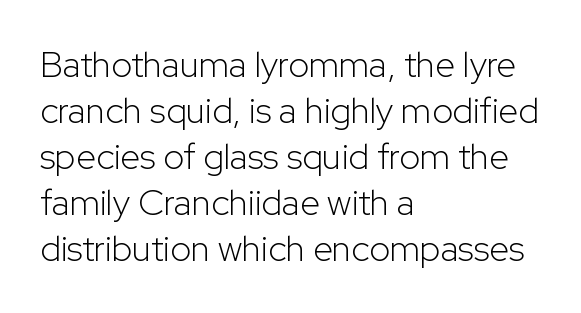
The image shows 36 px light sans-serif type, upright; set left-aligned, normal line spacing (1.28x), normal letter spacing, not underlined; low stroke contrast and a medium x-height.
